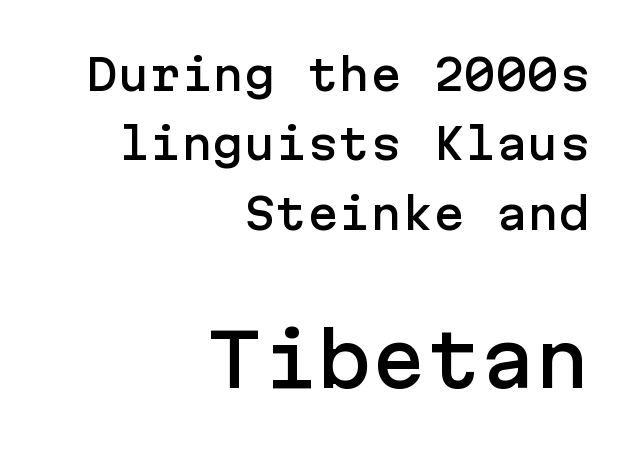
The image shows 73 px sans-serif type, upright; set right-aligned, normal line spacing (1.65x), normal letter spacing, not underlined; the second (bottom) block is 1.74x larger; low stroke contrast and a medium x-height.
